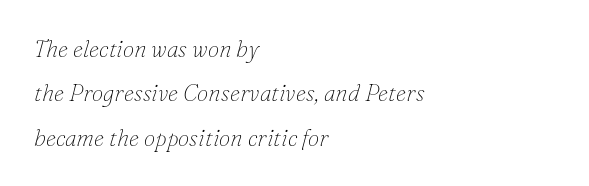
Q: Is the text bold? A: No.
Q: Is the text italic (slanted)? A: Yes, it leans right by about 16 degrees.
Q: Is the text underlined? A: No.
Q: How is the paragraph aligned? A: Left-aligned.
Q: Is the spacing between letters normal or unusually wide? A: Normal.
Q: Is the spacing between lines tight, normal or loose? A: Loose.
